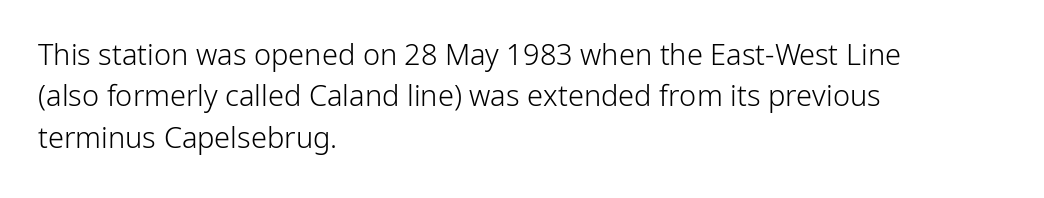
The image shows 29 px light sans-serif type, upright; set left-aligned, normal line spacing (1.43x), normal letter spacing, not underlined; low stroke contrast and a medium x-height.
